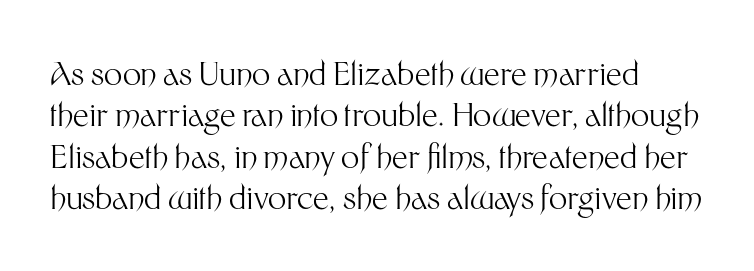
The rows are spaced the way most documents space them. No chunkiness to these letters — they're not bold. The typeface chosen for these lines omits serifs. A typesetter would call this proportional, since set widths differ per character.
